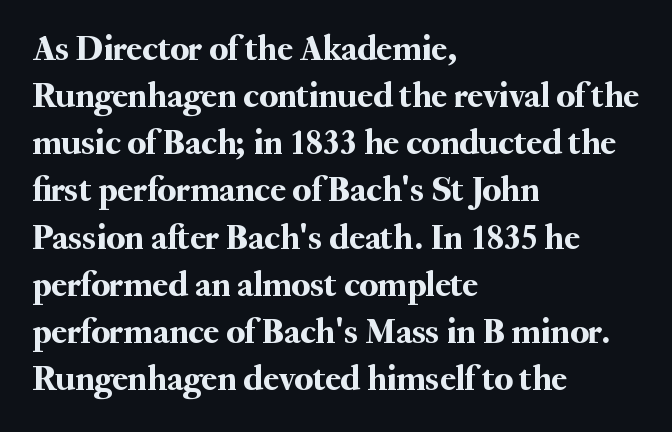
Q: Is the text italic (slanted)? A: No, it is upright.
Q: Is the typeface a serif or a sans-serif typeface? A: Serif.
Q: Is the text underlined? A: No.
Q: How is the paragraph aligned? A: Left-aligned.
Q: Is the spacing between letters normal or unusually wide? A: Normal.
Q: Is the spacing between lines tight, normal or loose? A: Normal.
Q: Width (condensed, normal, or wide)? A: Normal.
Q: Stroke contrast? A: Medium.
Q: x-height? A: Small.
Q: Monospaced? A: No.
